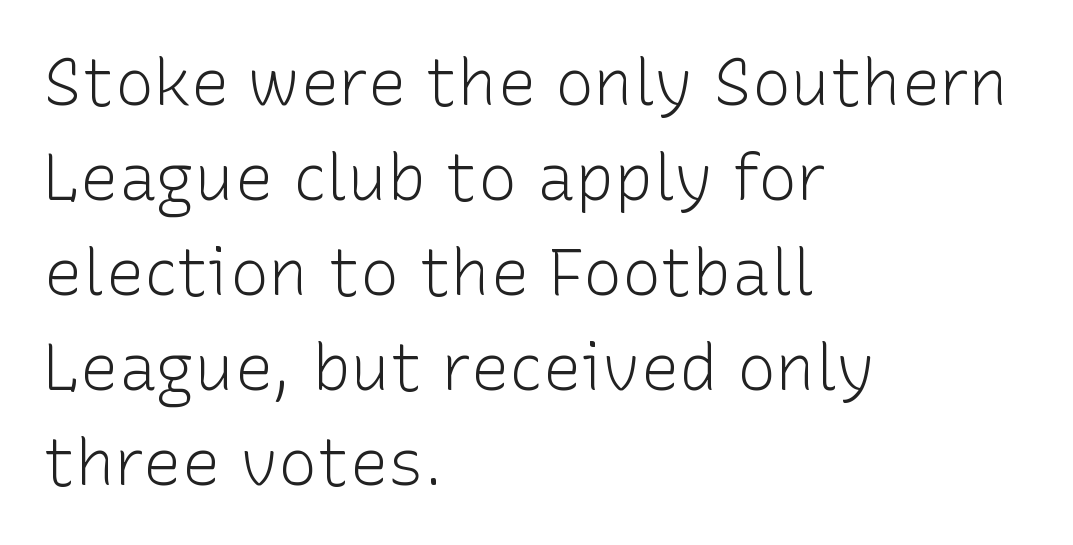
Q: Is the text bold? A: No.
Q: Is the text italic (slanted)? A: No, it is upright.
Q: Is the typeface a serif or a sans-serif typeface? A: Sans-serif.
Q: Is the text underlined? A: No.
Q: How is the paragraph aligned? A: Left-aligned.
Q: Is the spacing between letters normal or unusually wide? A: Normal.
Q: Is the spacing between lines tight, normal or loose? A: Normal.
Q: Width (condensed, normal, or wide)? A: Normal.
Q: Stroke contrast? A: Low.
Q: x-height? A: Medium.
Q: Monospaced? A: No.
